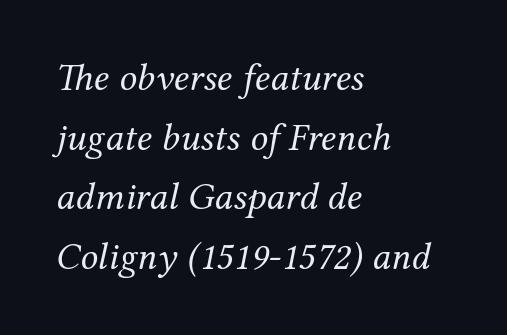
The image shows 39 px regular-weight serif type, italic (leaning right); set left-aligned, normal line spacing (1.53x), normal letter spacing, not underlined; medium stroke contrast and a medium x-height.
